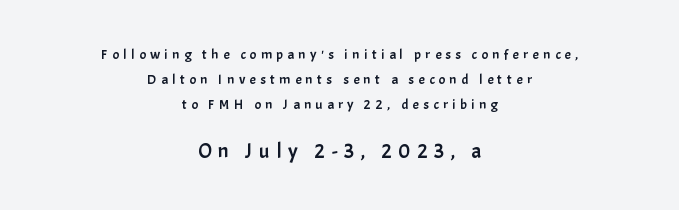
The image shows 21 px text type, upright; set centered, line spacing 1.79x, unusually wide letter spacing (+0.31 em), not underlined; the second (bottom) block is 1.5x larger.
